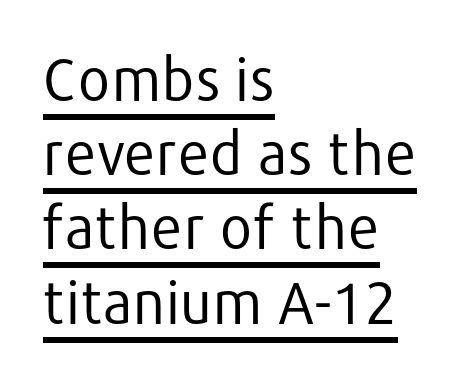
{"serif": "no", "italic": "no", "bold": "no", "weight": "regular", "width": "normal", "stroke_contrast": "low", "x_height": "medium", "monospaced": "no", "underline": "yes", "align": "left", "line_spacing": "normal", "line_spacing_ratio": 1.28, "letter_spacing": "normal", "letter_spacing_em": 0.0, "glyph_px": 58}
